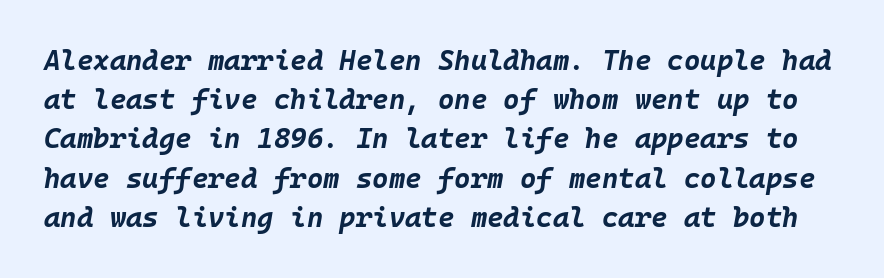
{"italic": "yes", "lean": "right", "slant_degrees": 10, "bold": "yes", "weight": "bold", "width": "normal", "stroke_contrast": "low", "x_height": "large", "monospaced": "yes", "underline": "no", "line_spacing": "normal", "line_spacing_ratio": 1.4, "letter_spacing": "normal", "letter_spacing_em": 0.0, "glyph_px": 28}
